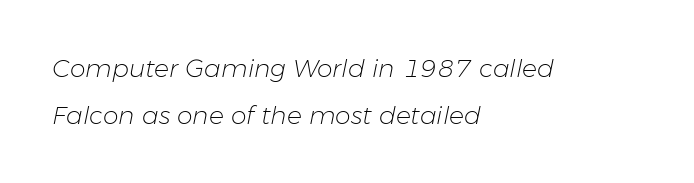
Q: Is the text bold? A: No.
Q: Is the text italic (slanted)? A: Yes, it leans right by about 11 degrees.
Q: Is the text underlined? A: No.
Q: How is the paragraph aligned? A: Left-aligned.
Q: Is the spacing between letters normal or unusually wide? A: Normal.
